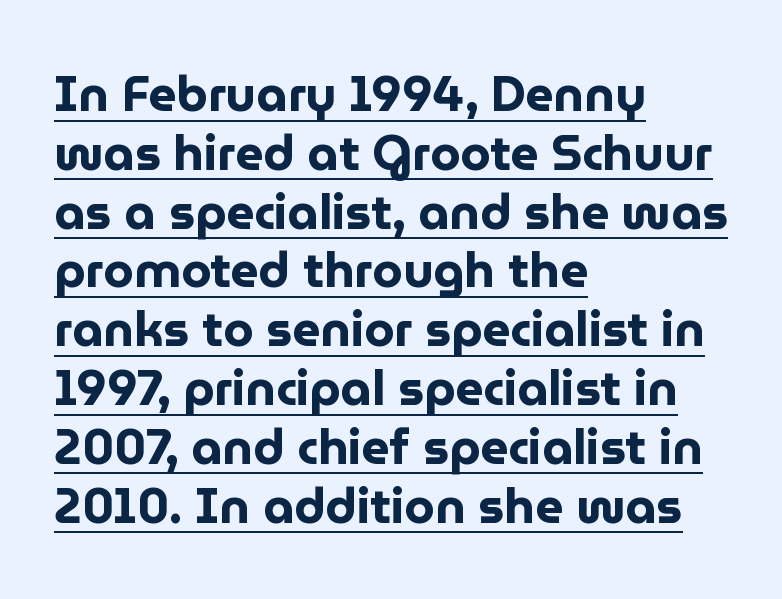
The image shows 49 px bold sans-serif type, upright; set left-aligned, line spacing 1.2x, normal letter spacing, underlined; low stroke contrast and a medium x-height.
